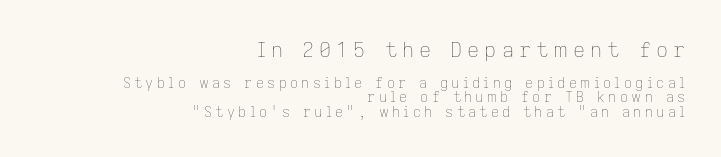
The image shows 21 px text type, upright; set right-aligned, tight line spacing (1.02x), unusually wide letter spacing (+0.24 em), not underlined; the first (top) block is 1.5x larger.
